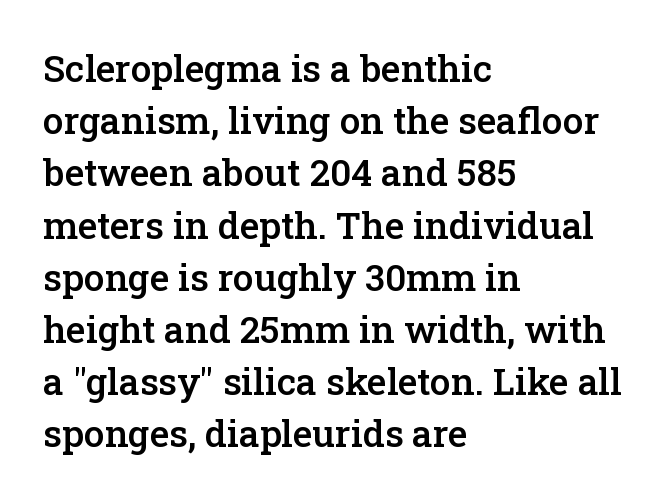
Proportional: the letters do not fall into vertical columns. Type without underlining. Spacing between characters is what you'd get straight out of the box. A serif font was chosen for this passage. A somewhat darkened texture: the type is semibold rather than bold.
